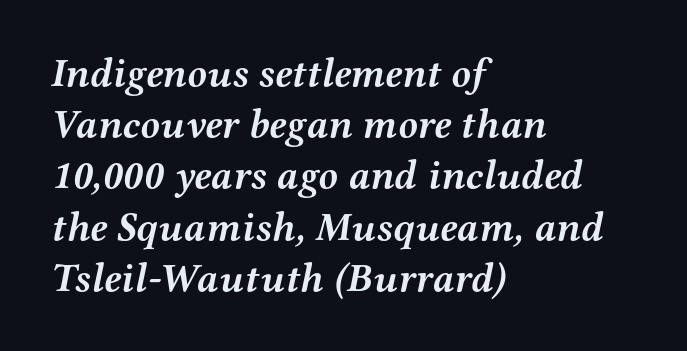
Q: Is the text bold? A: Yes.
Q: Is the text italic (slanted)? A: Yes, it leans right by about 12 degrees.
Q: Is the typeface a serif or a sans-serif typeface? A: Serif.
Q: Is the text underlined? A: No.
Q: How is the paragraph aligned? A: Left-aligned.
Q: Is the spacing between letters normal or unusually wide? A: Normal.
Q: Is the spacing between lines tight, normal or loose? A: Normal.
Q: Width (condensed, normal, or wide)? A: Wide.
Q: Stroke contrast? A: Medium.
Q: x-height? A: Medium.
Q: Monospaced? A: No.
